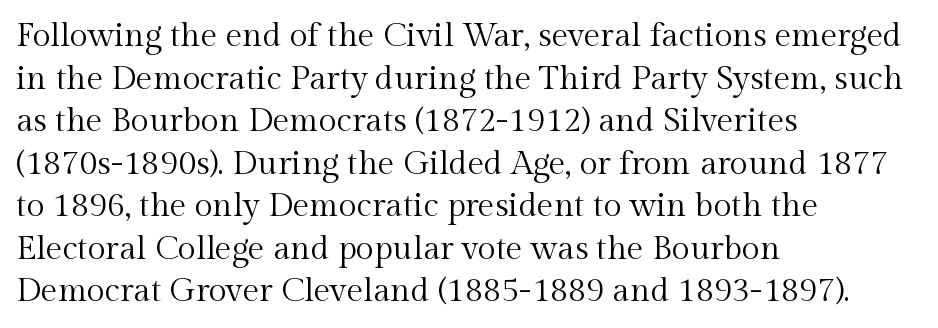
Q: Is the text bold? A: No.
Q: Is the text italic (slanted)? A: No, it is upright.
Q: Is the typeface a serif or a sans-serif typeface? A: Serif.
Q: Is the text underlined? A: No.
Q: How is the paragraph aligned? A: Left-aligned.
Q: Is the spacing between letters normal or unusually wide? A: Normal.
Q: Is the spacing between lines tight, normal or loose? A: Normal.
Q: Width (condensed, normal, or wide)? A: Normal.
Q: x-height? A: Medium.
Q: Monospaced? A: No.
